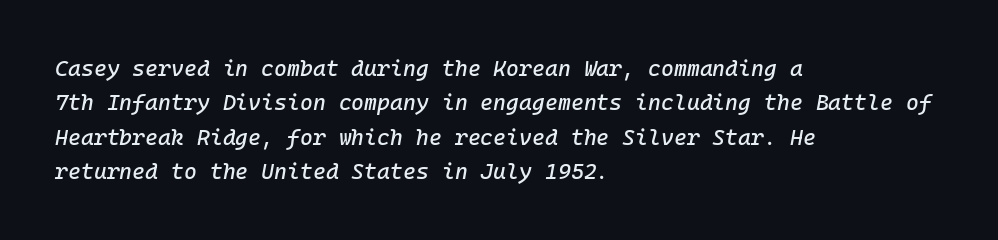
Q: Is the text italic (slanted)? A: Yes, it leans right by about 10 degrees.
Q: Is the text underlined? A: No.
Q: How is the paragraph aligned? A: Left-aligned.
Q: Is the spacing between letters normal or unusually wide? A: Normal.
Q: Is the spacing between lines tight, normal or loose? A: Normal.
